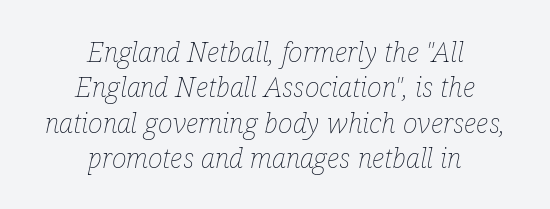
{"italic": "yes", "lean": "right", "slant_degrees": 12, "bold": "no", "weight": "thin", "width": "condensed", "stroke_contrast": "low", "x_height": "medium", "monospaced": "no", "underline": "no", "align": "center", "line_spacing": "normal", "line_spacing_ratio": 1.26, "letter_spacing": "normal", "letter_spacing_em": 0.0, "glyph_px": 28}
